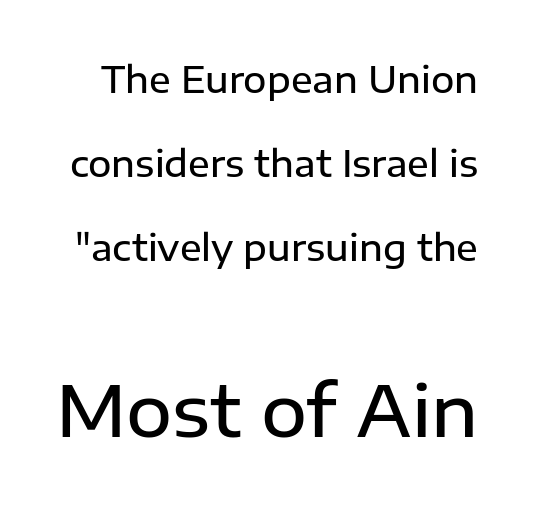
Stroke terminals: plain, sans-serif. Bare-footed words on every line. Does extra space separate the letters? No, they use regular spacing. A somewhat darkened texture: the type is semibold rather than bold. Designer's note — italics off, roman on.
